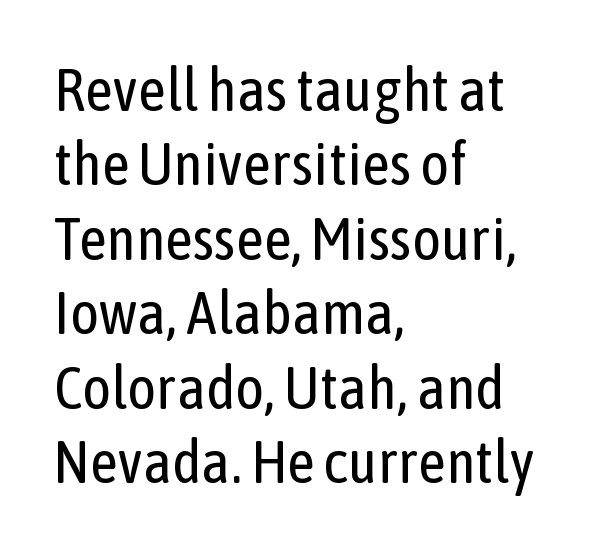
No heavy texture on the line: the type isn't bold. In terms of letterform style, serifs are entirely absent. Tall strokes in this sample are plumb rather than angled. Words appear dense and cohesive because spacing is normal.
